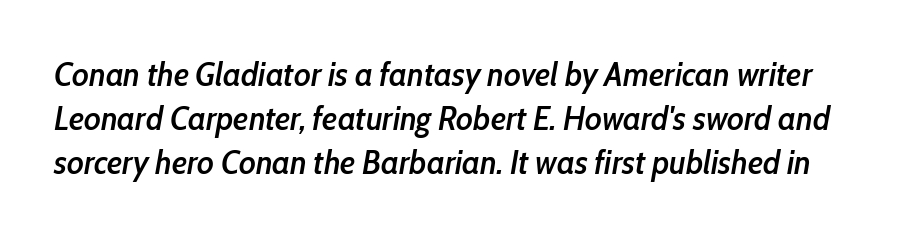
{"italic": "yes", "lean": "right", "slant_degrees": 10, "bold": "semi", "weight": "semibold", "width": "condensed", "stroke_contrast": "low", "x_height": "medium", "monospaced": "no", "underline": "no", "line_spacing": "normal", "line_spacing_ratio": 1.34, "letter_spacing": "normal", "letter_spacing_em": 0.0, "glyph_px": 33}
